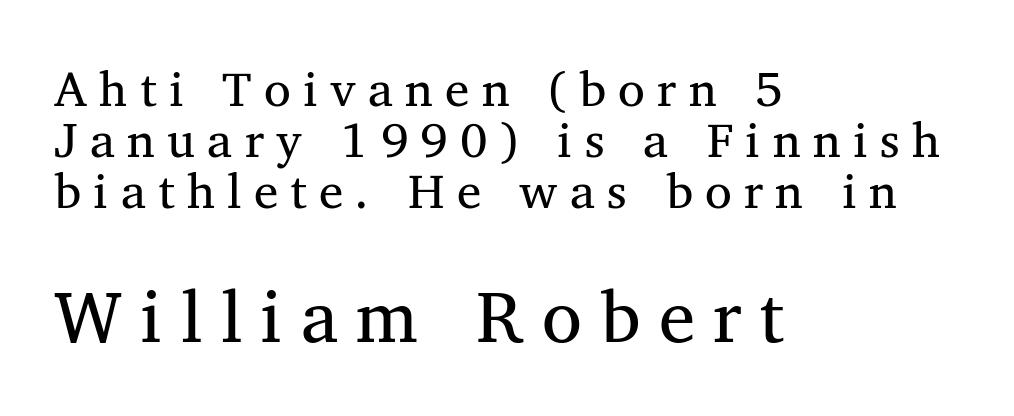
Unbolded letterforms with no extra heft. The type sits square on the baseline with zero lean. Very little white space separates one row of letters from the next. One-word summary of the alignment: left. Looks like regular typesetting: each glyph gets only the width it needs.
